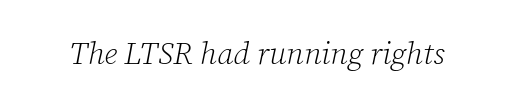
Each word holds together tightly as a unit, with standard inter-letter gaps. The letters are slanted; this is an italic face. Stroke mass is kept to a normal reading level or below. Each letter keeps its own natural width here, so spacing adapts to shape. Unmarked baselines from the first word to the last.
